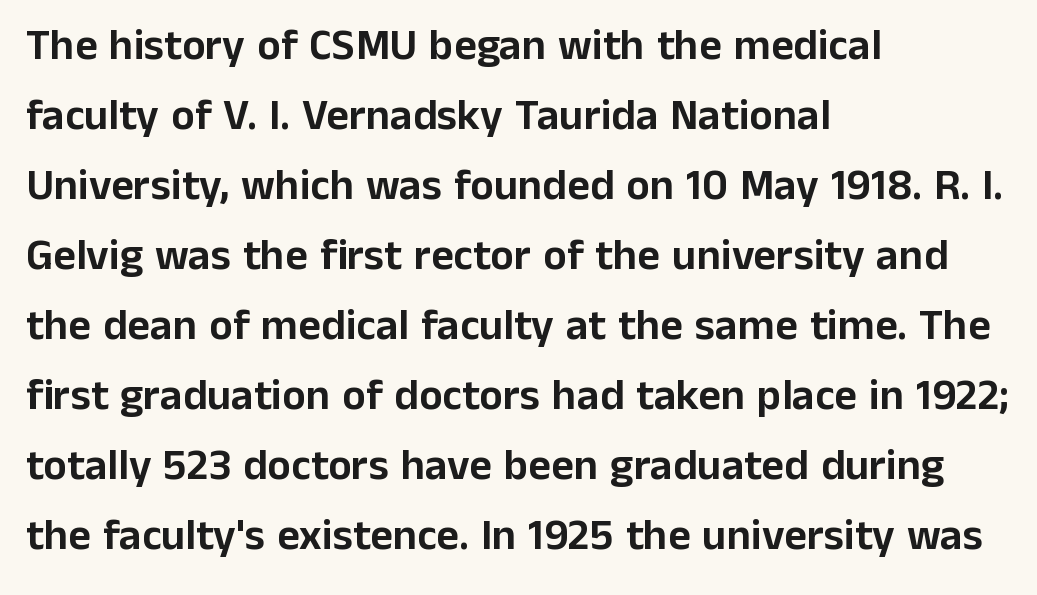
{"serif": "no", "italic": "no", "width": "normal", "stroke_contrast": "low", "x_height": "medium", "monospaced": "no", "underline": "no", "align": "left", "line_spacing": "normal", "line_spacing_ratio": 1.59, "letter_spacing": "normal", "letter_spacing_em": 0.0, "glyph_px": 44}
